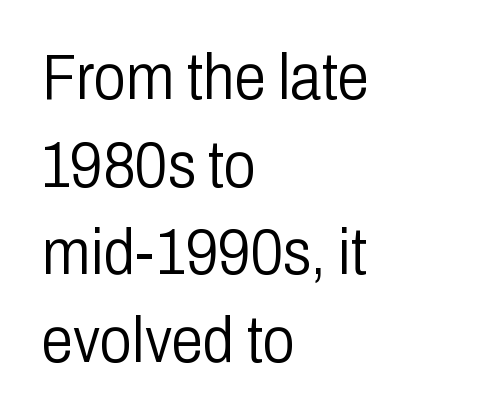
The image shows 64 px light, condensed sans-serif type, upright; set left-aligned, normal line spacing (1.37x), normal letter spacing, not underlined; low stroke contrast and a medium x-height.
